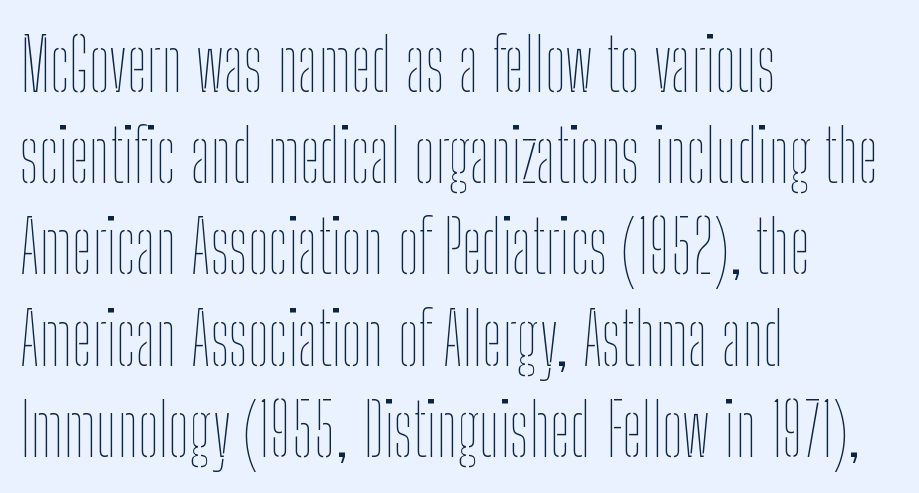
Q: Is the text bold? A: No.
Q: Is the text italic (slanted)? A: No, it is upright.
Q: Is the text underlined? A: No.
Q: How is the paragraph aligned? A: Left-aligned.
Q: Is the spacing between letters normal or unusually wide? A: Normal.
Q: Is the spacing between lines tight, normal or loose? A: Normal.
Q: Width (condensed, normal, or wide)? A: Condensed.
Q: Stroke contrast? A: Low.
Q: x-height? A: Medium.
Q: Monospaced? A: No.
